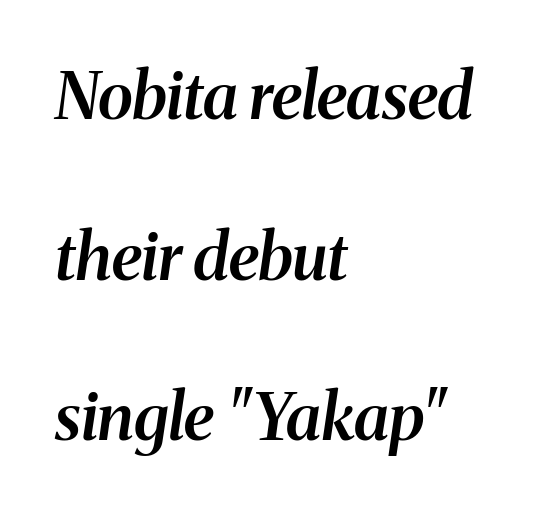
{"serif": "yes", "italic": "yes", "lean": "right", "slant_degrees": 8, "bold": "semi", "weight": "semibold", "width": "normal", "stroke_contrast": "medium", "x_height": "medium", "monospaced": "no", "underline": "no", "align": "left", "line_spacing": "loose", "line_spacing_ratio": 2.47, "letter_spacing": "normal", "letter_spacing_em": 0.0, "glyph_px": 65}
